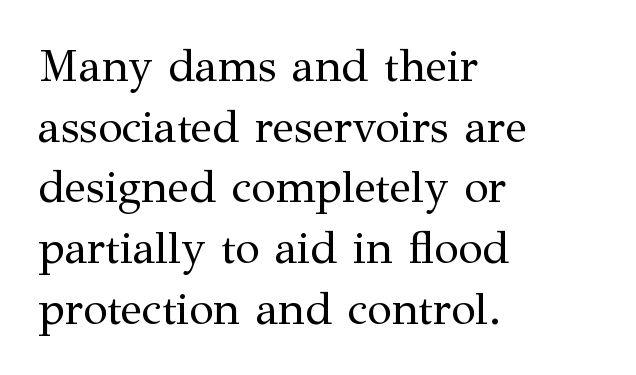
The image shows 45 px regular-weight serif type, upright; set left-aligned, normal line spacing (1.35x), normal letter spacing, not underlined; medium stroke contrast and a medium x-height.
